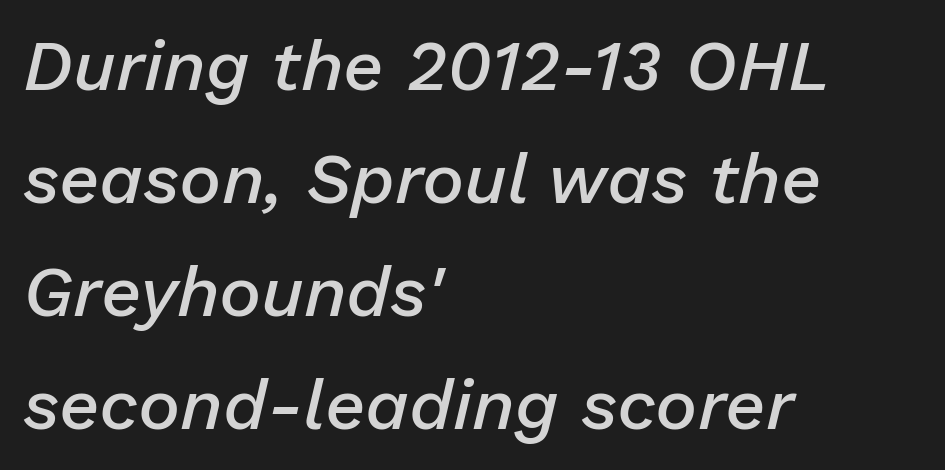
A clean baseline with only descenders dipping below it. Caption: multi-line text, flush left, ragged right. These lines are rendered in a variable-pitch font. Italic: yes, the glyphs are oblique. Is there much room between lines? A standard amount, neither cramped nor airy. Heft: intermediate — a semibold.
